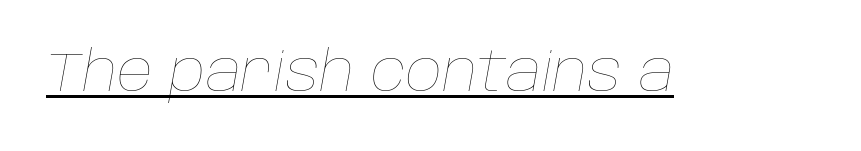
{"italic": "yes", "lean": "right", "slant_degrees": 10, "bold": "no", "weight": "thin", "width": "normal", "stroke_contrast": "low", "x_height": "large", "monospaced": "no", "underline": "yes", "letter_spacing": "normal", "letter_spacing_em": 0.0, "glyph_px": 56}
